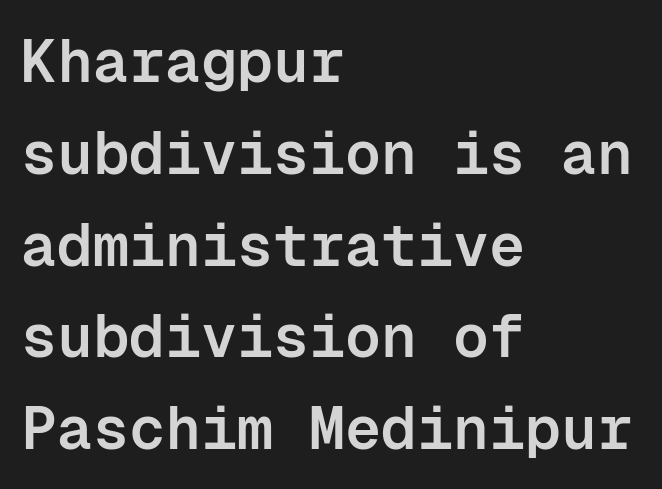
{"serif": "no", "italic": "no", "bold": "semi", "weight": "semibold", "width": "normal", "stroke_contrast": "low", "x_height": "medium", "monospaced": "yes", "underline": "no", "align": "left", "line_spacing": "normal", "line_spacing_ratio": 1.53, "letter_spacing": "normal", "letter_spacing_em": 0.0, "glyph_px": 60}
